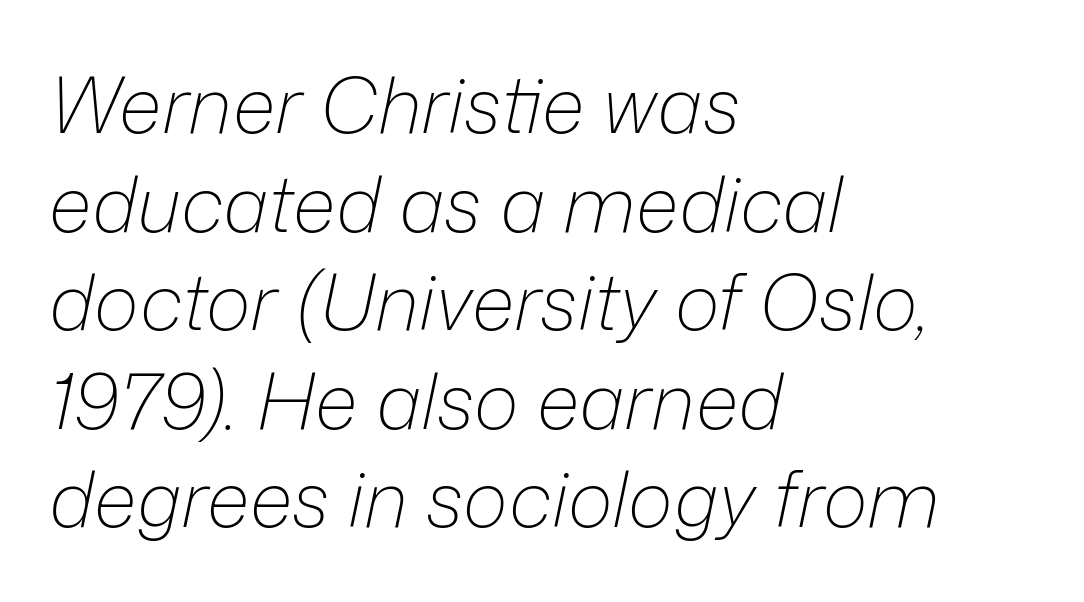
{"italic": "yes", "lean": "right", "slant_degrees": 12, "bold": "no", "weight": "light", "width": "normal", "stroke_contrast": "low", "x_height": "medium", "monospaced": "no", "underline": "no", "align": "left", "line_spacing": "normal", "line_spacing_ratio": 1.28, "letter_spacing": "normal", "letter_spacing_em": 0.0, "glyph_px": 77}
